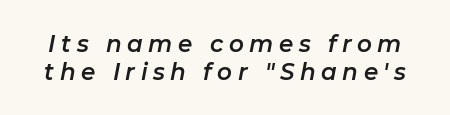
Q: Is the text italic (slanted)? A: Yes, it leans right by about 11 degrees.
Q: Is the text underlined? A: No.
Q: Is the spacing between letters normal or unusually wide? A: Unusually wide.
